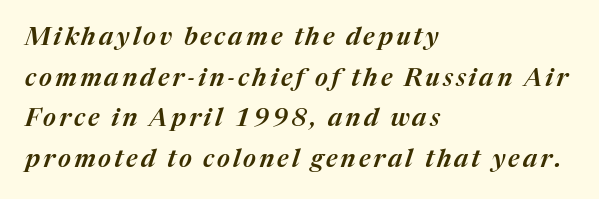
Any mark beneath the type? The region is blank. The text carries the slant typical of an italic or oblique font. All the whitespace from short lines collects on the right. Regular leading.
